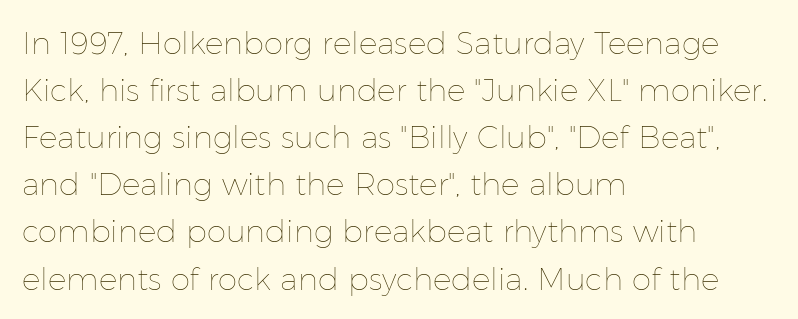
Q: Is the text bold? A: No.
Q: Is the text italic (slanted)? A: No, it is upright.
Q: Is the text underlined? A: No.
Q: How is the paragraph aligned? A: Left-aligned.
Q: Is the spacing between letters normal or unusually wide? A: Normal.
Q: Is the spacing between lines tight, normal or loose? A: Normal.
Q: Width (condensed, normal, or wide)? A: Normal.
Q: Stroke contrast? A: Low.
Q: x-height? A: Medium.
Q: Monospaced? A: No.
